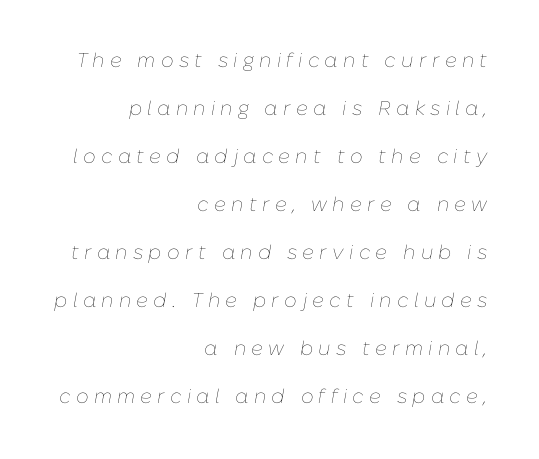
Q: Is the text bold? A: No.
Q: Is the text italic (slanted)? A: Yes, it leans right by about 10 degrees.
Q: Is the text underlined? A: No.
Q: How is the paragraph aligned? A: Right-aligned.
Q: Is the spacing between letters normal or unusually wide? A: Unusually wide.
Q: Is the spacing between lines tight, normal or loose? A: Loose.
